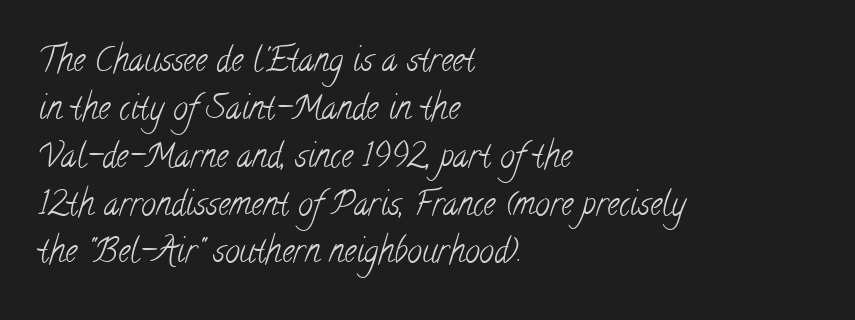
Q: Is the text bold? A: No.
Q: Is the typeface a serif or a sans-serif typeface? A: Serif.
Q: Is the text underlined? A: No.
Q: How is the paragraph aligned? A: Left-aligned.
Q: Is the spacing between letters normal or unusually wide? A: Normal.
Q: Is the spacing between lines tight, normal or loose? A: Normal.
Q: Width (condensed, normal, or wide)? A: Condensed.
Q: Stroke contrast? A: Low.
Q: x-height? A: Small.
Q: Monospaced? A: No.
